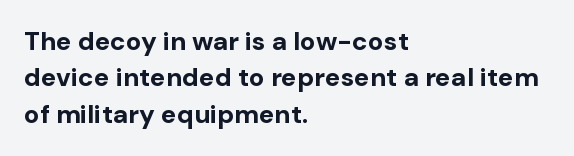
Q: Is the text bold? A: Yes.
Q: Is the text italic (slanted)? A: No, it is upright.
Q: Is the text underlined? A: No.
Q: How is the paragraph aligned? A: Left-aligned.
Q: Is the spacing between letters normal or unusually wide? A: Normal.
Q: Is the spacing between lines tight, normal or loose? A: Normal.
